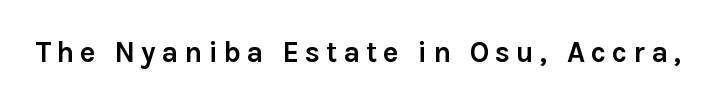
Q: Is the text bold? A: Yes.
Q: Is the text italic (slanted)? A: No, it is upright.
Q: Is the typeface a serif or a sans-serif typeface? A: Sans-serif.
Q: Is the text underlined? A: No.
Q: Is the spacing between letters normal or unusually wide? A: Unusually wide.
Q: Width (condensed, normal, or wide)? A: Normal.
Q: x-height? A: Medium.
Q: Monospaced? A: No.
